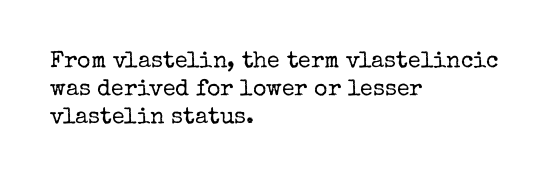
Italic: no, the glyphs are upright roman. Typeset ragged right — the left edge is the straight one. The gaps between neighbouring characters are ordinary and unremarkable. No letter is thick-stroked: the sample isn't bold. Lines of text with bare space underneath.
